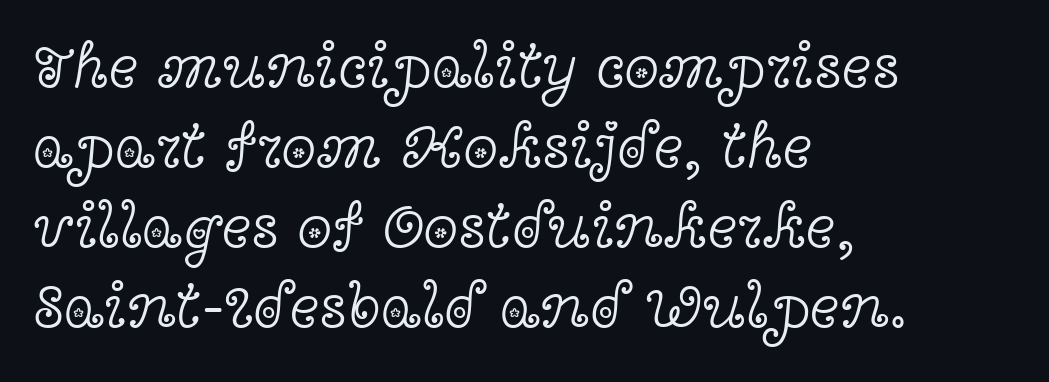
Q: Is the text bold? A: No.
Q: Is the text italic (slanted)? A: No, it is upright.
Q: Is the typeface a serif or a sans-serif typeface? A: Serif.
Q: Is the text underlined? A: No.
Q: How is the paragraph aligned? A: Left-aligned.
Q: Is the spacing between letters normal or unusually wide? A: Normal.
Q: Is the spacing between lines tight, normal or loose? A: Normal.
Q: Width (condensed, normal, or wide)? A: Wide.
Q: x-height? A: Medium.
Q: Monospaced? A: No.
